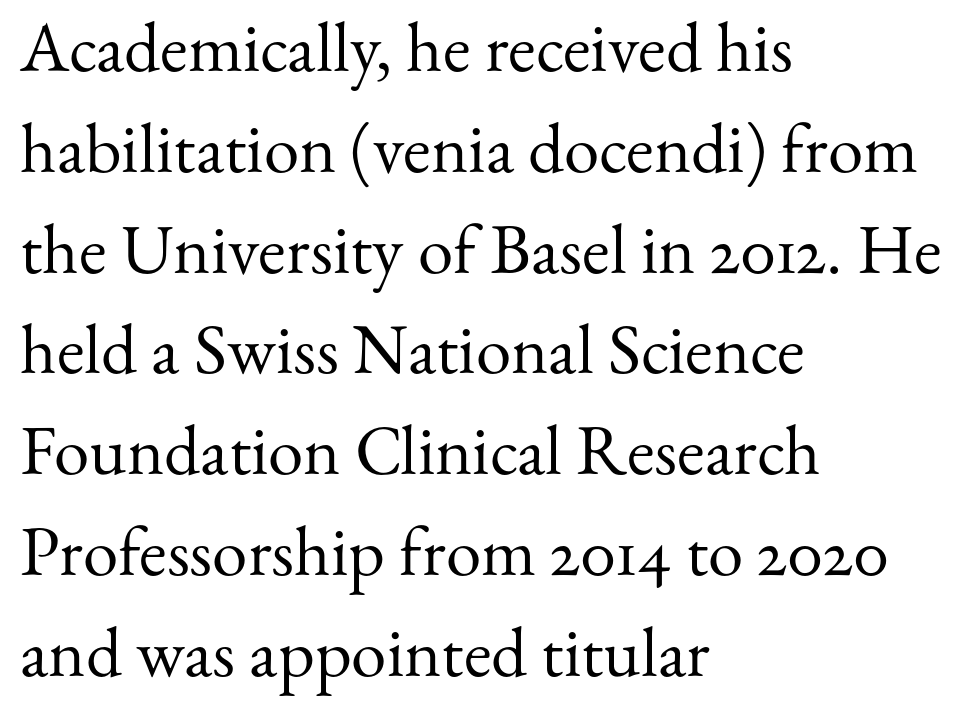
Q: Is the text bold? A: No.
Q: Is the text italic (slanted)? A: No, it is upright.
Q: Is the typeface a serif or a sans-serif typeface? A: Serif.
Q: Is the text underlined? A: No.
Q: How is the paragraph aligned? A: Left-aligned.
Q: Is the spacing between letters normal or unusually wide? A: Normal.
Q: Is the spacing between lines tight, normal or loose? A: Normal.
Q: Width (condensed, normal, or wide)? A: Normal.
Q: Stroke contrast? A: Medium.
Q: x-height? A: Small.
Q: Monospaced? A: No.
